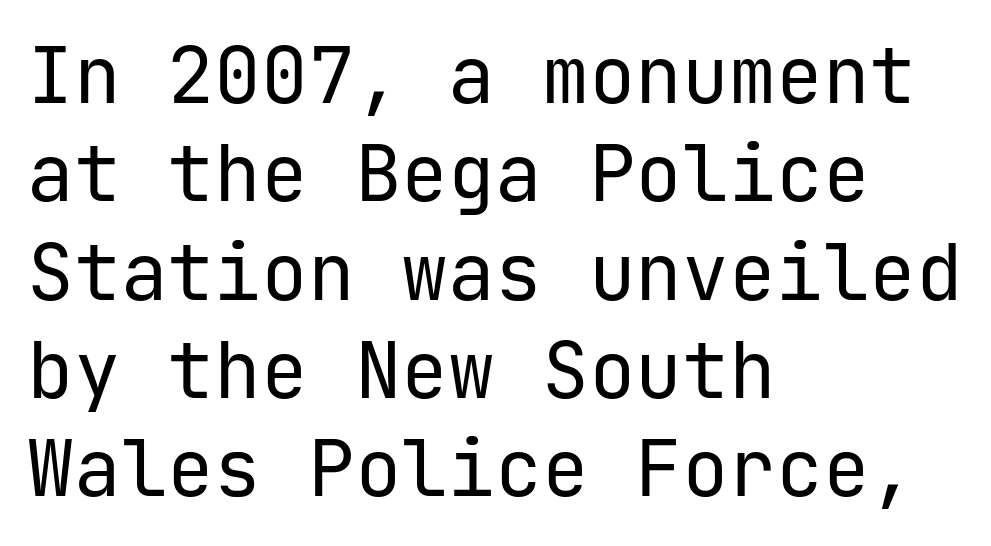
{"serif": "no", "italic": "no", "bold": "no", "weight": "regular", "width": "normal", "stroke_contrast": "low", "x_height": "medium", "monospaced": "yes", "underline": "no", "align": "left", "line_spacing": "normal", "line_spacing_ratio": 1.26, "letter_spacing": "normal", "letter_spacing_em": 0.0, "glyph_px": 78}
